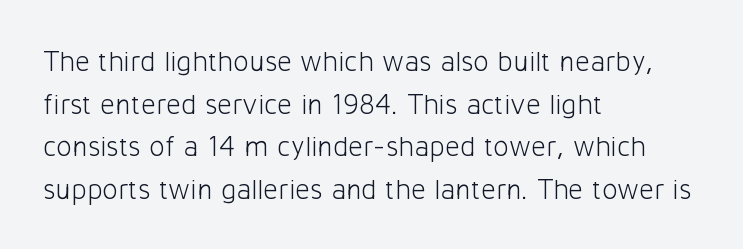
{"serif": "no", "italic": "no", "bold": "no", "weight": "light", "width": "normal", "stroke_contrast": "low", "x_height": "medium", "monospaced": "no", "underline": "no", "align": "left", "line_spacing": "normal", "line_spacing_ratio": 1.47, "letter_spacing": "normal", "letter_spacing_em": 0.0, "glyph_px": 29}
